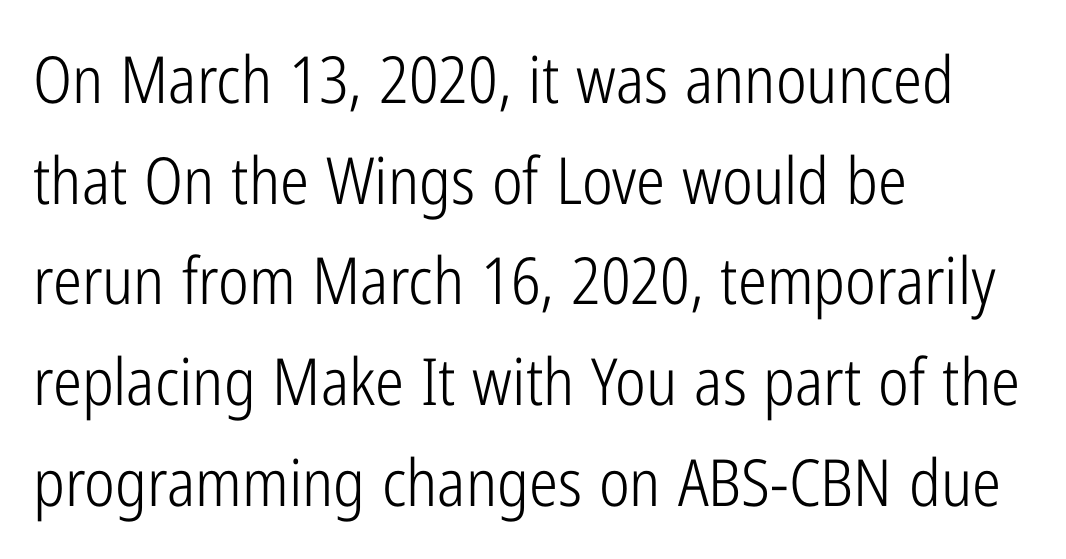
The image shows 65 px light, condensed sans-serif type, upright; set left-aligned, normal line spacing (1.55x), normal letter spacing, not underlined; low stroke contrast and a medium x-height.
